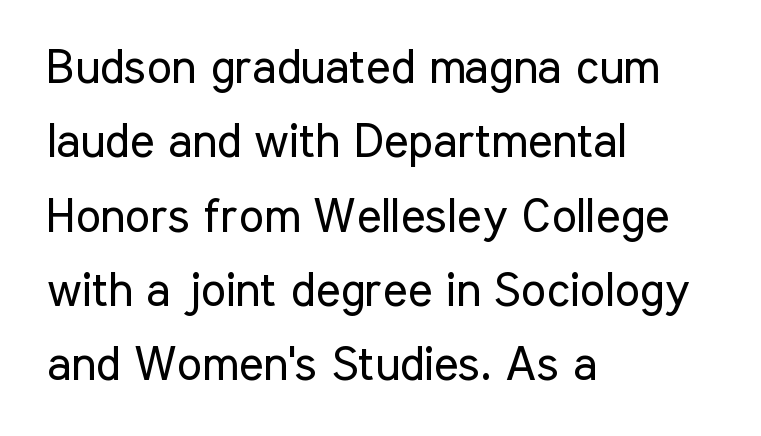
Q: Is the text bold? A: No.
Q: Is the text italic (slanted)? A: No, it is upright.
Q: Is the typeface a serif or a sans-serif typeface? A: Sans-serif.
Q: Is the text underlined? A: No.
Q: How is the paragraph aligned? A: Left-aligned.
Q: Is the spacing between letters normal or unusually wide? A: Normal.
Q: Is the spacing between lines tight, normal or loose? A: Normal.
Q: Width (condensed, normal, or wide)? A: Condensed.
Q: Stroke contrast? A: Low.
Q: x-height? A: Medium.
Q: Monospaced? A: No.
